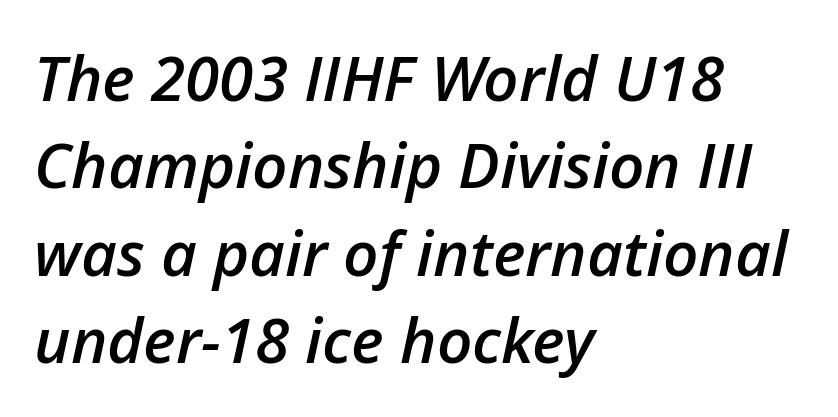
The image shows 62 px semibold type, italic (leaning right); set left-aligned, normal line spacing (1.41x), normal letter spacing, not underlined; low stroke contrast and a medium x-height.
